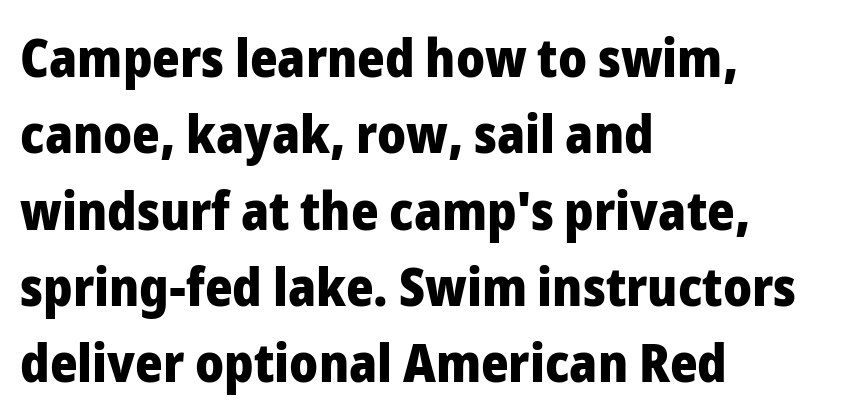
Q: Is the text bold? A: Yes.
Q: Is the text italic (slanted)? A: No, it is upright.
Q: Is the typeface a serif or a sans-serif typeface? A: Sans-serif.
Q: Is the text underlined? A: No.
Q: How is the paragraph aligned? A: Left-aligned.
Q: Is the spacing between letters normal or unusually wide? A: Normal.
Q: Is the spacing between lines tight, normal or loose? A: Normal.
Q: Width (condensed, normal, or wide)? A: Normal.
Q: Stroke contrast? A: Low.
Q: x-height? A: Medium.
Q: Monospaced? A: No.
